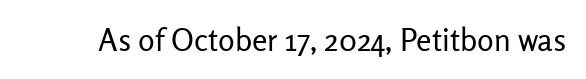
Q: Is the text bold? A: No.
Q: Is the text italic (slanted)? A: No, it is upright.
Q: Is the typeface a serif or a sans-serif typeface? A: Sans-serif.
Q: Is the text underlined? A: No.
Q: Is the spacing between letters normal or unusually wide? A: Normal.
Q: Width (condensed, normal, or wide)? A: Normal.
Q: Stroke contrast? A: Low.
Q: x-height? A: Medium.
Q: Monospaced? A: No.
